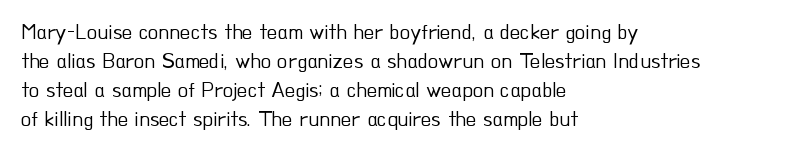
{"italic": "no", "bold": "no", "underline": "no", "align": "left", "line_spacing": "normal", "line_spacing_ratio": 1.38, "letter_spacing": "normal", "letter_spacing_em": 0.0, "glyph_px": 21}
